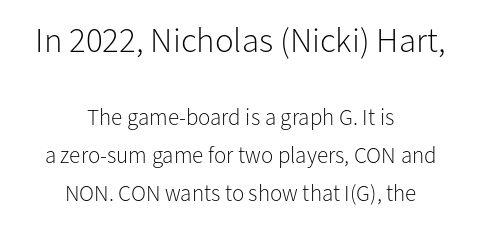
Nothing heavy about these letters — not bold at all. These two chunks differ in scale, with the top chunk taking the larger measure. Successive baselines arrive at the customary interval. Tall strokes in this sample are plumb rather than angled. Has an underline been added? It has not. Character widths vary here, with narrow letters taking less room than wide ones.
